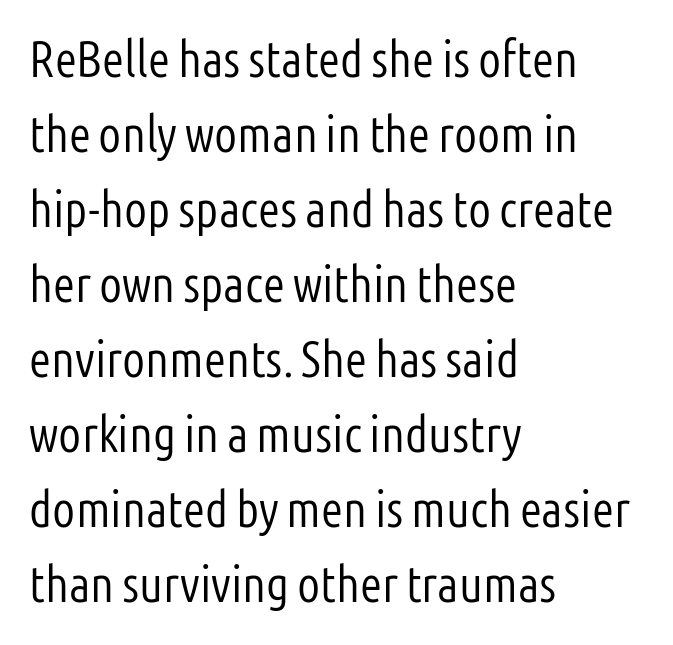
Q: Is the text bold? A: No.
Q: Is the text italic (slanted)? A: No, it is upright.
Q: Is the typeface a serif or a sans-serif typeface? A: Sans-serif.
Q: Is the text underlined? A: No.
Q: How is the paragraph aligned? A: Left-aligned.
Q: Is the spacing between letters normal or unusually wide? A: Normal.
Q: Is the spacing between lines tight, normal or loose? A: Normal.
Q: Width (condensed, normal, or wide)? A: Condensed.
Q: Stroke contrast? A: Low.
Q: x-height? A: Medium.
Q: Monospaced? A: No.
